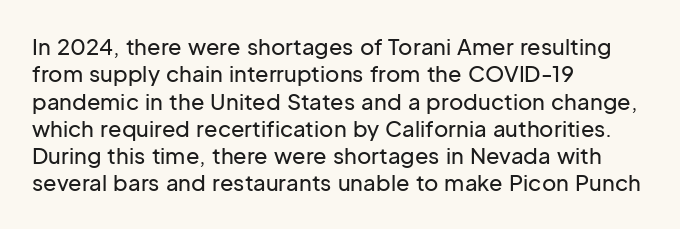
The image shows 22 px text type, upright; set left-aligned, line spacing 1.24x, normal letter spacing, not underlined.
